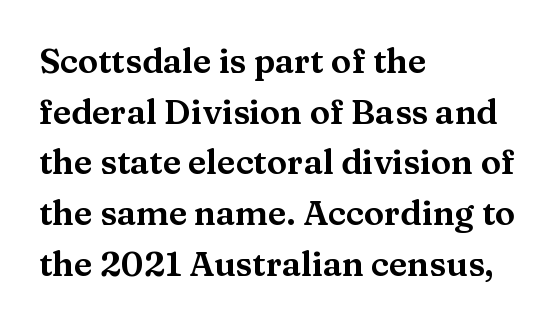
The image shows 34 px wide serif type, upright; set left-aligned, normal line spacing (1.49x), normal letter spacing, not underlined; medium stroke contrast and a medium x-height.
